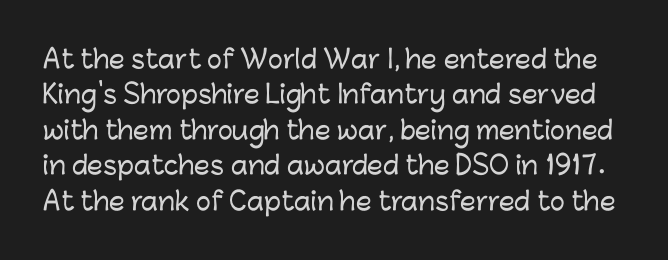
The passage shown has conventional tracking throughout. Rows of type keep a routine distance in the vertical direction. When letters stand straight like this, we call the style roman or upright. Type without underlining.
